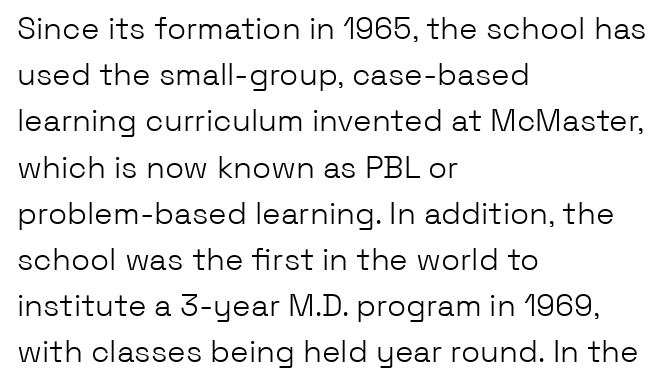
Q: Is the text bold? A: No.
Q: Is the text italic (slanted)? A: No, it is upright.
Q: Is the typeface a serif or a sans-serif typeface? A: Sans-serif.
Q: Is the text underlined? A: No.
Q: How is the paragraph aligned? A: Left-aligned.
Q: Is the spacing between letters normal or unusually wide? A: Normal.
Q: Is the spacing between lines tight, normal or loose? A: Normal.
Q: Width (condensed, normal, or wide)? A: Normal.
Q: Stroke contrast? A: Low.
Q: x-height? A: Medium.
Q: Monospaced? A: No.
